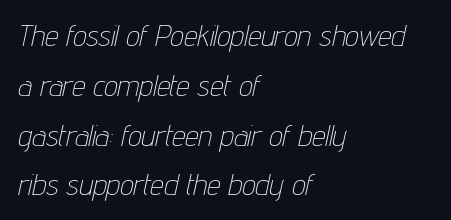
The image shows 30 px thin, condensed type, italic (leaning right); set left-aligned, normal line spacing (1.66x), normal letter spacing, not underlined; low stroke contrast and a medium x-height.
